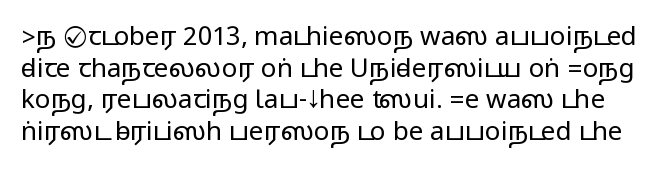
Q: Is the text italic (slanted)? A: No, it is upright.
Q: Is the text underlined? A: No.
Q: Is the spacing between letters normal or unusually wide? A: Normal.
